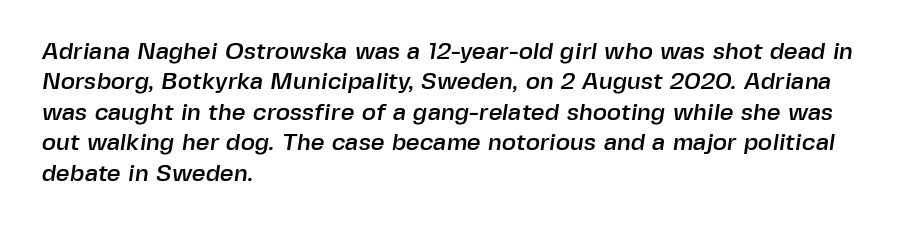
Q: Is the text underlined? A: No.
Q: How is the paragraph aligned? A: Left-aligned.
Q: Is the spacing between letters normal or unusually wide? A: Normal.
Q: Is the spacing between lines tight, normal or loose? A: Normal.
